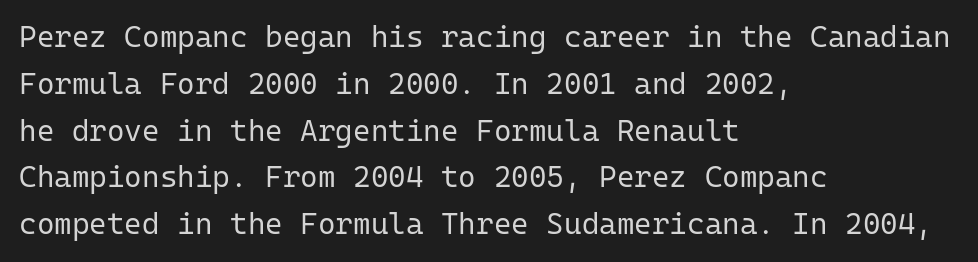
The image shows 30 px regular-weight sans-serif type, upright, monospaced; set left-aligned, normal line spacing (1.56x), normal letter spacing, not underlined; low stroke contrast and a medium x-height.
